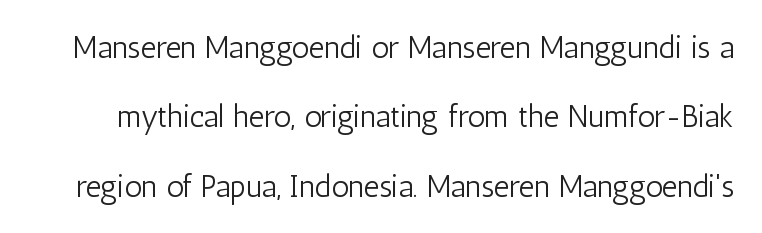
These glyphs show unthickened strokes, regular width or finer. The letters sit at their default tracking, neither squeezed nor spread. Quick note: not italic, upright. A typesetter would label this face a sans.
